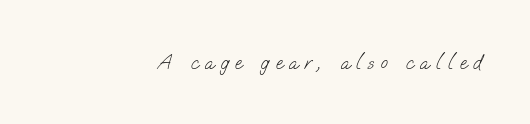
A typesetter would call this heavily tracked-out type. Layout note: lines flush right. This rendering features lettering with no underline. Weight class: somewhere from thin through regular.
